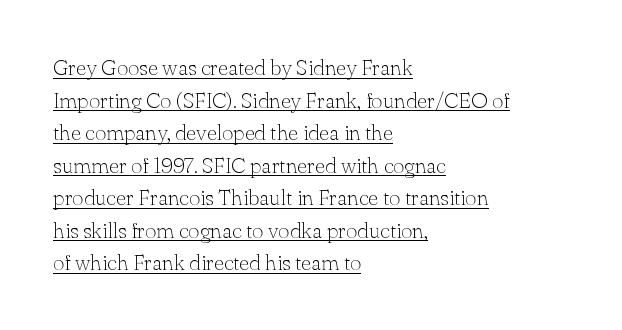
The image shows 22 px text type, upright; set left-aligned, normal line spacing (1.48x), normal letter spacing, underlined.
